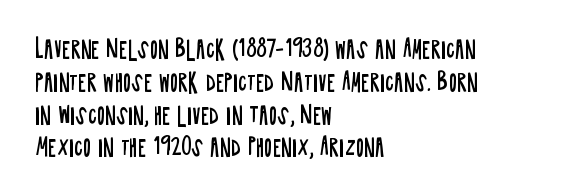
{"italic": "no", "bold": "no", "underline": "no", "align": "left", "line_spacing": "normal", "line_spacing_ratio": 1.49, "letter_spacing": "normal", "letter_spacing_em": 0.0, "glyph_px": 22}
